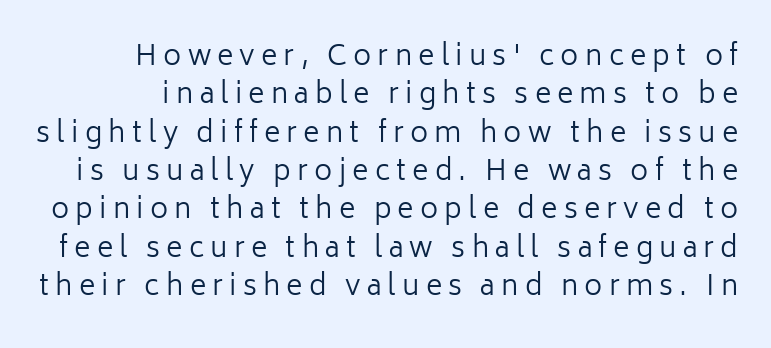
The face used here is rendered with a markedly widened letterfit. Does the type have serifs? No, each stem ends abruptly. This block has exactly the height ordinary leading produces. Stem width sits at or under what a default text font uses.
